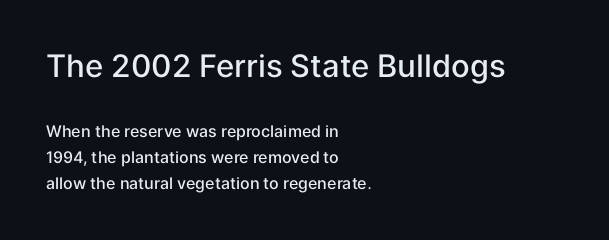
{"serif": "no", "italic": "no", "bold": "semi", "weight": "semibold", "width": "normal", "stroke_contrast": "low", "x_height": "medium", "monospaced": "no", "underline": "no", "align": "left", "line_spacing": "normal", "line_spacing_ratio": 1.63, "letter_spacing": "normal", "letter_spacing_em": 0.0, "larger_block": "first", "size_ratio": 1.94, "glyph_px": 31}
